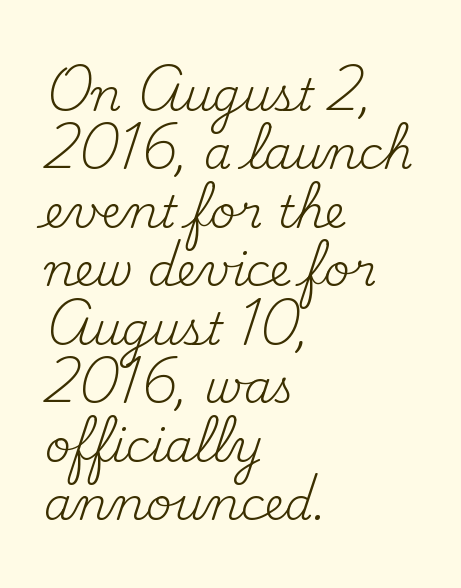
{"serif": "yes", "bold": "no", "weight": "regular", "width": "normal", "stroke_contrast": "medium", "x_height": "small", "monospaced": "no", "underline": "no", "align": "left", "line_spacing": "normal", "line_spacing_ratio": 1.3, "letter_spacing": "normal", "letter_spacing_em": 0.0, "glyph_px": 45}
